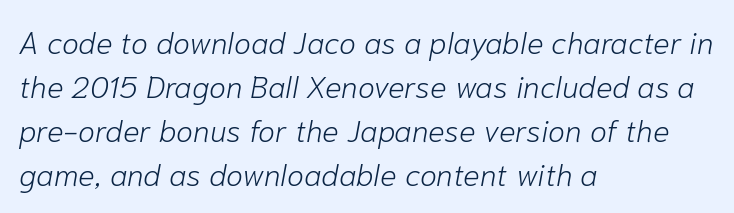
The image shows 31 px light type, italic (leaning right); set left-aligned, normal line spacing (1.42x), normal letter spacing, not underlined; low stroke contrast and a medium x-height.
